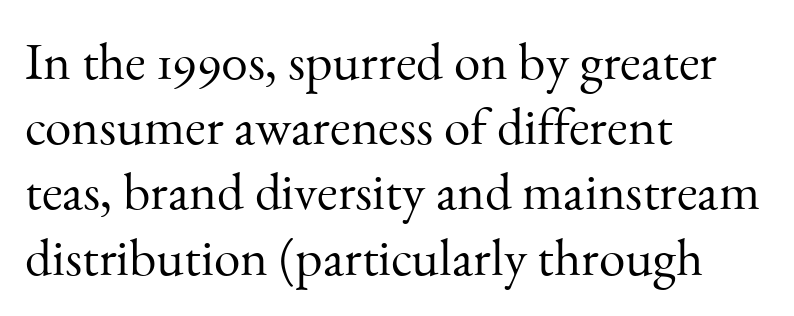
The image shows 53 px light serif type, upright; set left-aligned, line spacing 1.23x, normal letter spacing, not underlined; medium stroke contrast and a small x-height.
